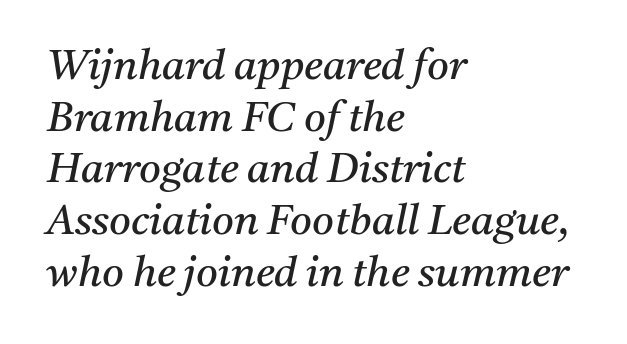
The image shows 42 px regular-weight serif type, italic (leaning right); set left-aligned, line spacing 1.23x, normal letter spacing, not underlined; medium stroke contrast and a medium x-height.
